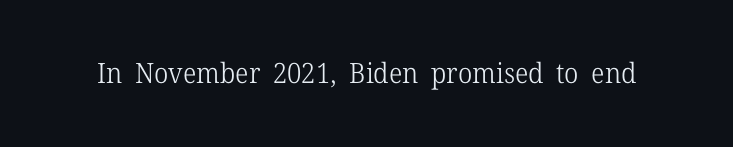
Stroke terminals: seriffed. A typesetter would call this zero additional tracking. Unbolded letterforms with no extra heft. The type sits square on the baseline with zero lean.
